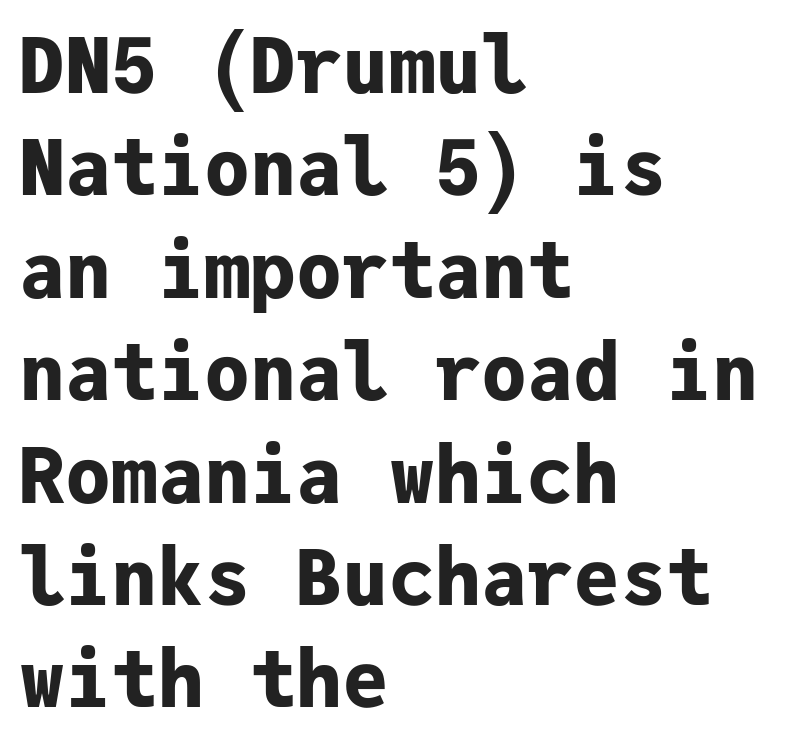
{"serif": "no", "italic": "no", "bold": "yes", "weight": "bold", "width": "normal", "stroke_contrast": "low", "x_height": "medium", "monospaced": "yes", "underline": "no", "align": "left", "line_spacing": "normal", "line_spacing_ratio": 1.33, "letter_spacing": "normal", "letter_spacing_em": 0.0, "glyph_px": 77}
